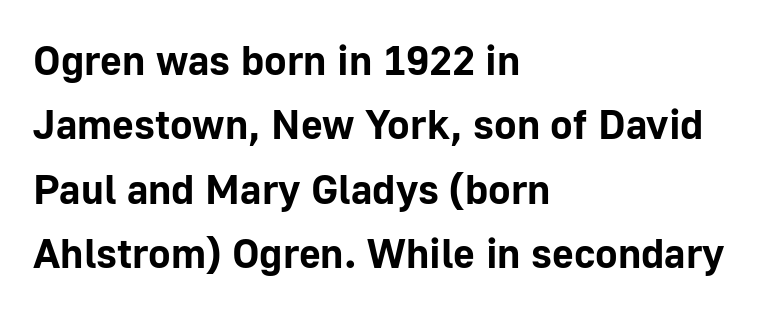
Any mark beneath the type? The region is blank. The face used here has the dense, thick strokes of a bold. Alignment: flush left. This rendering employs a face without finishing strokes, i.e., a sans-serif. Words appear dense and cohesive because spacing is normal. How would I describe the line gaps? Plain and ordinary.
